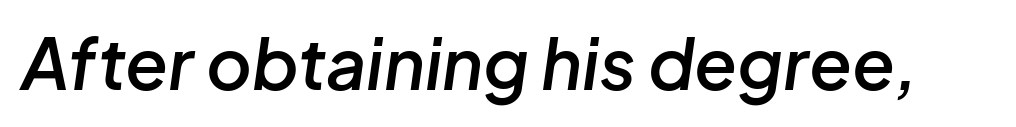
The type is set solid horizontally, with unmodified tracking. Its strokes are somewhat broadened, the hallmark of semibold type. Decoration check: the copy has no underline. Notice how the stems are inclined rather than vertical — that's the hallmark of italics. Each letter keeps its own natural width here, so spacing adapts to shape.
